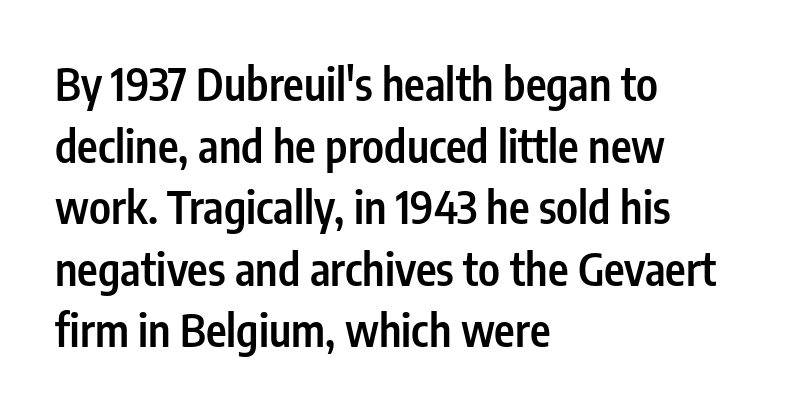
{"serif": "no", "italic": "no", "bold": "semi", "weight": "semibold", "width": "condensed", "stroke_contrast": "low", "x_height": "medium", "monospaced": "no", "underline": "no", "align": "left", "line_spacing": "normal", "line_spacing_ratio": 1.4, "letter_spacing": "normal", "letter_spacing_em": 0.0, "glyph_px": 44}
